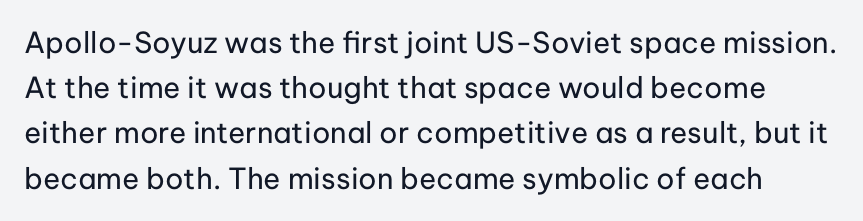
The image shows 29 px regular-weight sans-serif type, upright; set normal line spacing (1.56x), normal letter spacing, not underlined; low stroke contrast and a medium x-height.
